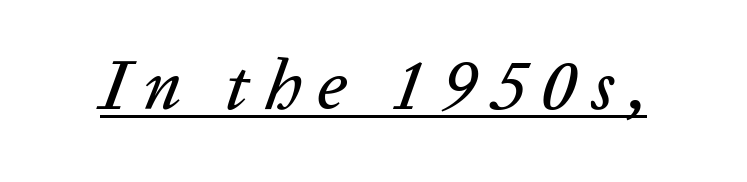
Italic? Definitely — the glyphs are oblique. This rendering widens character spacing well past its baseline value. Like a heading marked for emphasis, these lines bear an underscore. Is this a fixed-width face? No — the glyphs have proportional, varying widths.
